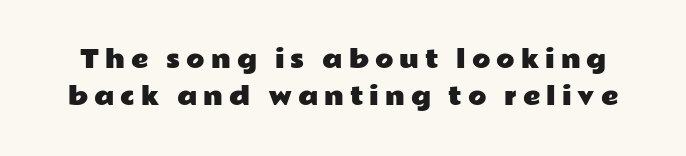
When letters stand straight like this, we call the style roman or upright. In terms of letterspacing, this is a distinctly airy, spread setting. Students, observe: this is what conventionally led text looks like. Has an underline been added? It has not.
